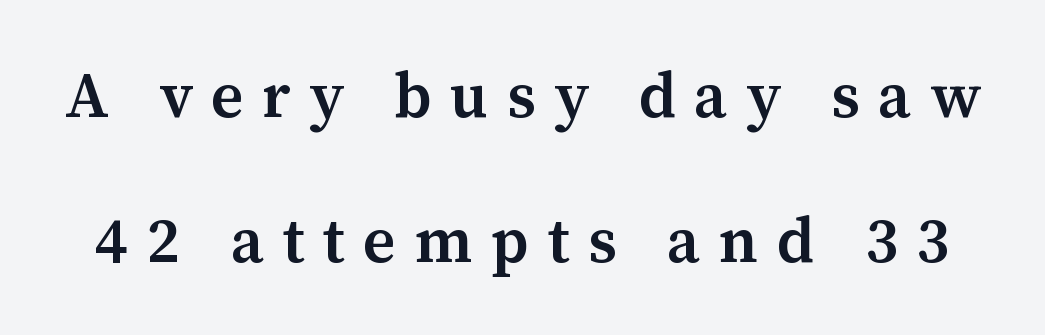
Q: Is the text bold? A: Semi-bold.
Q: Is the text italic (slanted)? A: No, it is upright.
Q: Is the typeface a serif or a sans-serif typeface? A: Serif.
Q: Is the text underlined? A: No.
Q: Is the spacing between letters normal or unusually wide? A: Unusually wide.
Q: Is the spacing between lines tight, normal or loose? A: Loose.
Q: Width (condensed, normal, or wide)? A: Normal.
Q: Stroke contrast? A: Medium.
Q: x-height? A: Medium.
Q: Monospaced? A: No.
